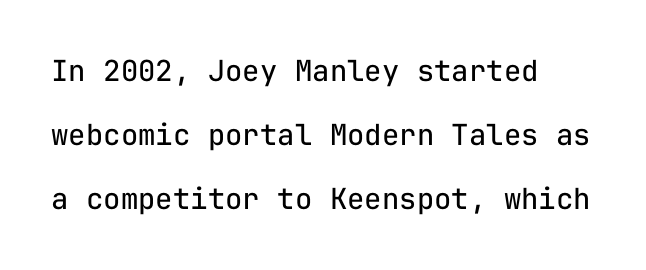
Q: Is the text bold? A: No.
Q: Is the text italic (slanted)? A: No, it is upright.
Q: Is the typeface a serif or a sans-serif typeface? A: Sans-serif.
Q: Is the text underlined? A: No.
Q: How is the paragraph aligned? A: Left-aligned.
Q: Is the spacing between letters normal or unusually wide? A: Normal.
Q: Is the spacing between lines tight, normal or loose? A: Loose.
Q: Width (condensed, normal, or wide)? A: Normal.
Q: Stroke contrast? A: Low.
Q: x-height? A: Medium.
Q: Monospaced? A: Yes.
